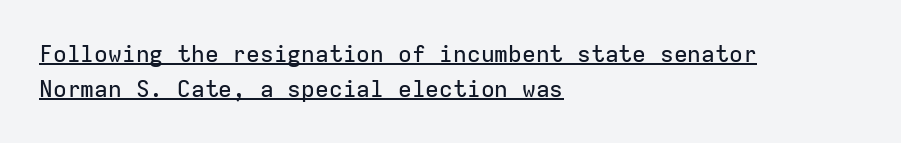
{"italic": "no", "underline": "yes", "align": "left", "line_spacing": "normal", "line_spacing_ratio": 1.51, "letter_spacing": "normal", "letter_spacing_em": 0.0, "glyph_px": 23}
